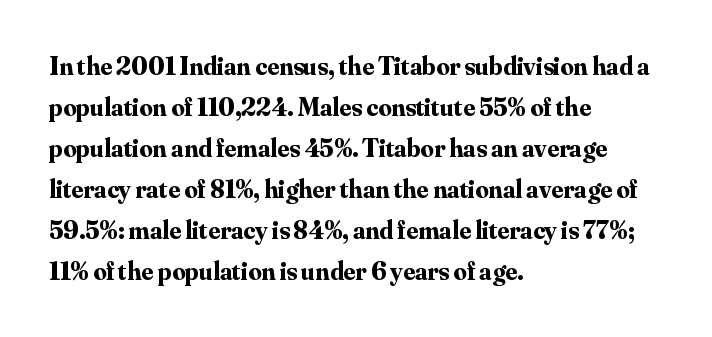
{"italic": "no", "bold": "yes", "underline": "no", "align": "left", "line_spacing": "normal", "line_spacing_ratio": 1.58, "letter_spacing": "normal", "letter_spacing_em": 0.0, "glyph_px": 26}
